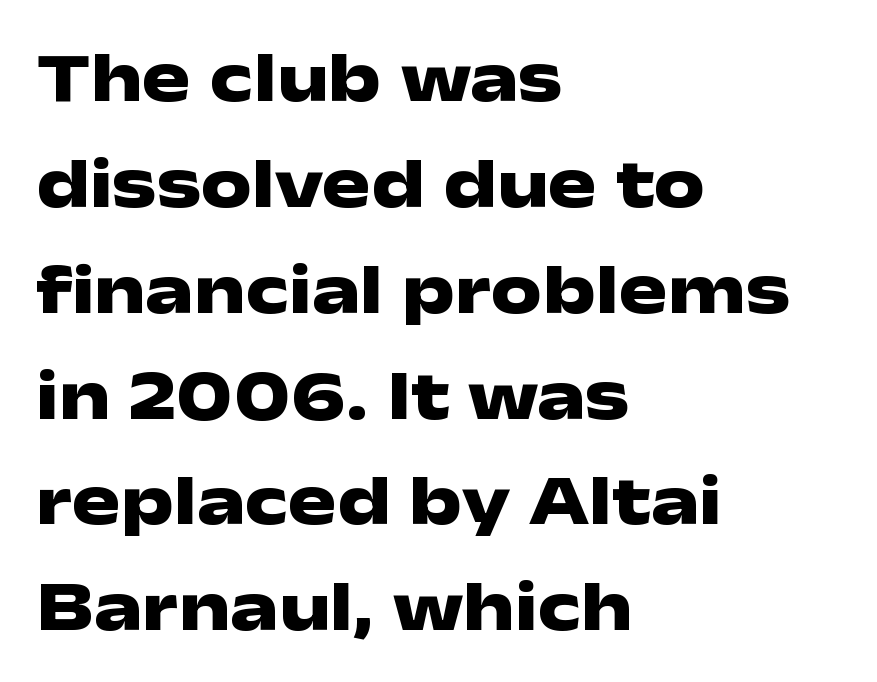
The image shows 72 px heavy, wide sans-serif type, upright; set left-aligned, normal line spacing (1.47x), normal letter spacing, not underlined; low stroke contrast and a medium x-height.
